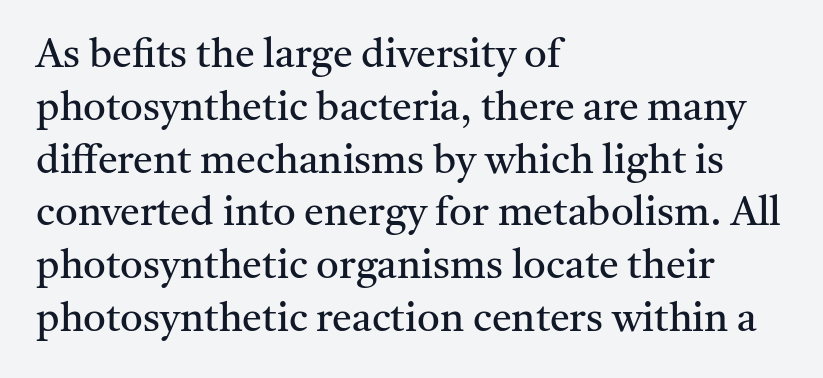
Is the letter spacing exaggerated? No — it looks like the ordinary default. The letters stand straight up with perfectly vertical stems. The foot of each line stays bare and open. Regarding serifs, this sample has them. Spacing verdict: proportional, widths tailored to each character. Bold? No — there's no thickening of the strokes.
